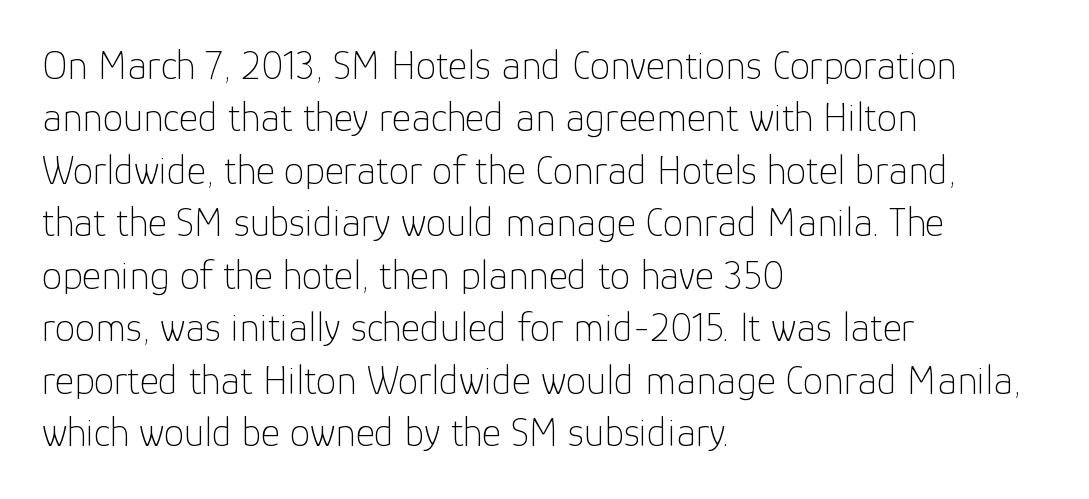
The image shows 41 px thin sans-serif type, upright; set left-aligned, normal line spacing (1.28x), normal letter spacing, not underlined; low stroke contrast and a medium x-height.
